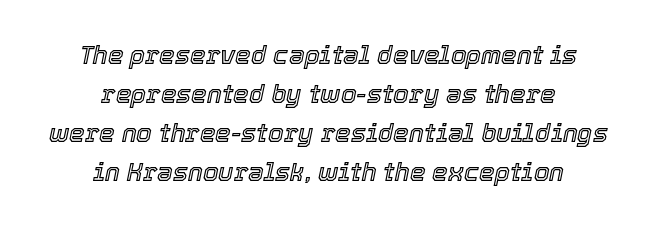
{"italic": "yes", "lean": "right", "slant_degrees": 12, "underline": "no", "align": "center", "line_spacing": "normal", "line_spacing_ratio": 1.56, "letter_spacing": "normal", "letter_spacing_em": 0.0, "glyph_px": 25}
